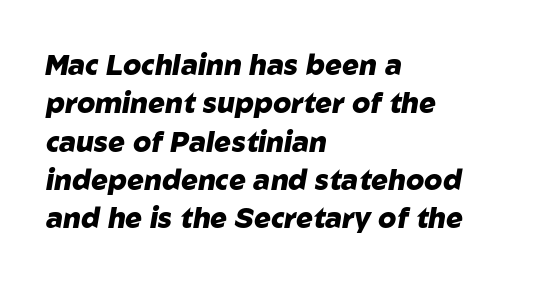
The rendering keeps characters at their native spacing. The rendering anchors every line to the left-hand side. Is the type slanted? Yes — the strokes lean at a clear angle. Regular leading. A clean baseline with only descenders dipping below it.
